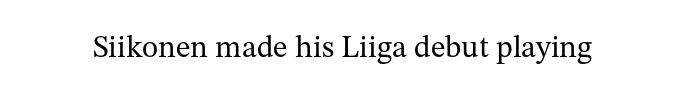
{"serif": "yes", "italic": "no", "bold": "no", "weight": "regular", "width": "normal", "stroke_contrast": "medium", "x_height": "medium", "monospaced": "no", "underline": "no", "letter_spacing": "normal", "letter_spacing_em": 0.0, "glyph_px": 31}
